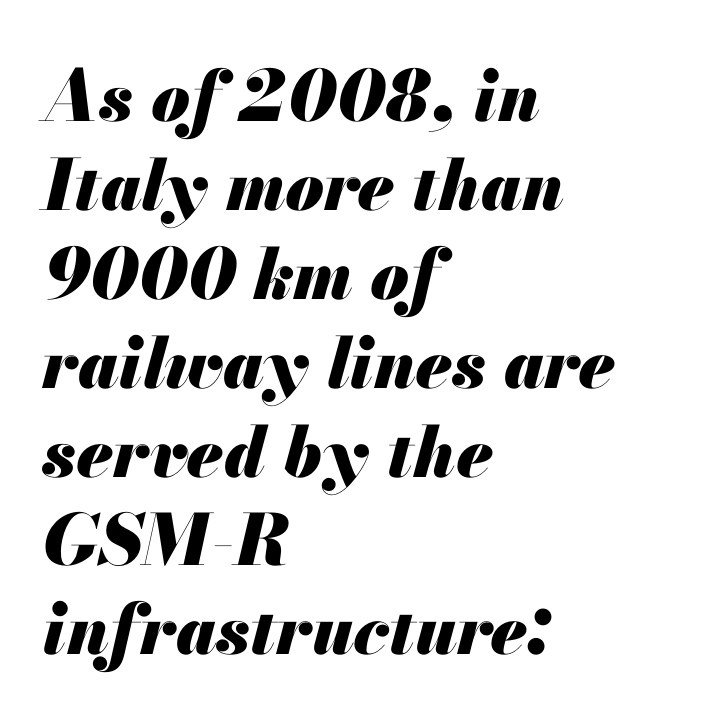
{"italic": "yes", "lean": "right", "slant_degrees": 13, "bold": "yes", "weight": "heavy", "width": "normal", "stroke_contrast": "medium", "x_height": "small", "monospaced": "no", "underline": "no", "align": "left", "line_spacing": "normal", "line_spacing_ratio": 1.27, "letter_spacing": "normal", "letter_spacing_em": 0.0, "glyph_px": 70}
